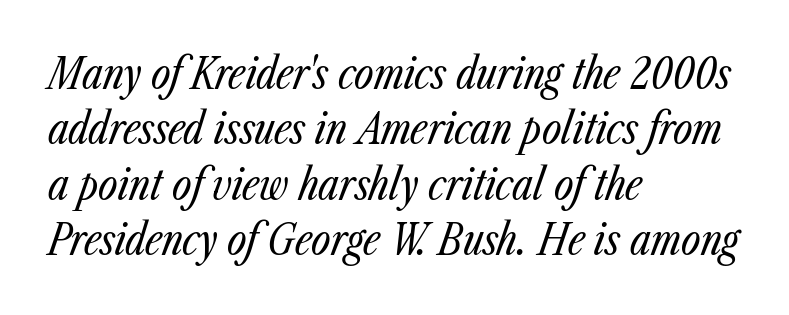
Q: Is the text bold? A: No.
Q: Is the text italic (slanted)? A: Yes, it leans right by about 23 degrees.
Q: Is the text underlined? A: No.
Q: How is the paragraph aligned? A: Left-aligned.
Q: Is the spacing between letters normal or unusually wide? A: Normal.
Q: Is the spacing between lines tight, normal or loose? A: Normal.
Q: Width (condensed, normal, or wide)? A: Condensed.
Q: Stroke contrast? A: Low.
Q: x-height? A: Medium.
Q: Monospaced? A: No.
